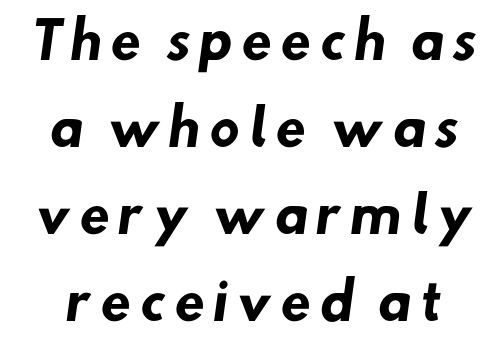
Q: Is the text bold? A: Yes.
Q: Is the typeface a serif or a sans-serif typeface? A: Sans-serif.
Q: Is the text underlined? A: No.
Q: Width (condensed, normal, or wide)? A: Normal.
Q: Stroke contrast? A: Low.
Q: x-height? A: Small.
Q: Monospaced? A: No.
